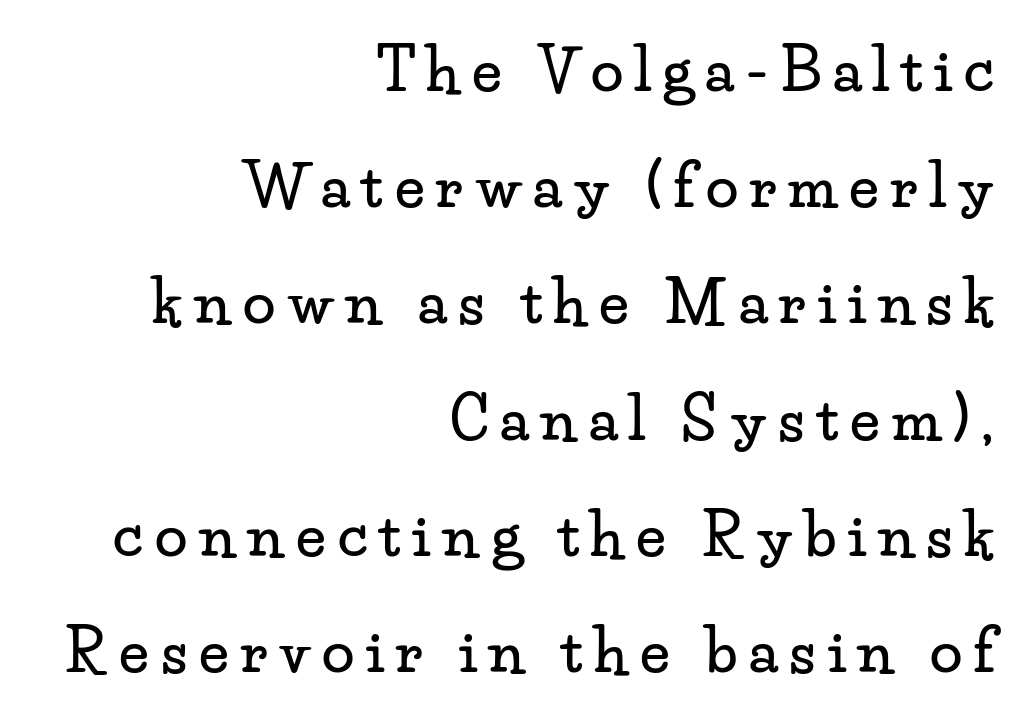
Q: Is the text italic (slanted)? A: No, it is upright.
Q: Is the typeface a serif or a sans-serif typeface? A: Serif.
Q: Is the text underlined? A: No.
Q: How is the paragraph aligned? A: Right-aligned.
Q: Is the spacing between letters normal or unusually wide? A: Unusually wide.
Q: Is the spacing between lines tight, normal or loose? A: Loose.
Q: Width (condensed, normal, or wide)? A: Wide.
Q: Stroke contrast? A: Low.
Q: x-height? A: Small.
Q: Monospaced? A: No.
